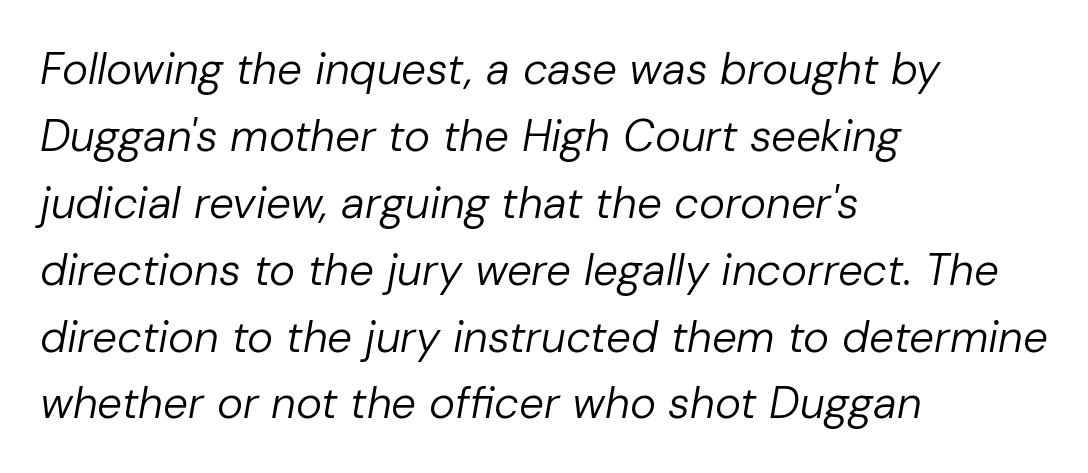
{"italic": "yes", "lean": "right", "slant_degrees": 10, "bold": "no", "weight": "regular", "width": "normal", "stroke_contrast": "low", "x_height": "medium", "monospaced": "no", "underline": "no", "align": "left", "line_spacing": "normal", "line_spacing_ratio": 1.52, "letter_spacing": "normal", "letter_spacing_em": 0.0, "glyph_px": 44}
